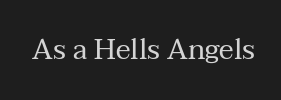
The image shows 28 px regular-weight serif type, upright; set normal letter spacing, not underlined; medium stroke contrast and a medium x-height.
